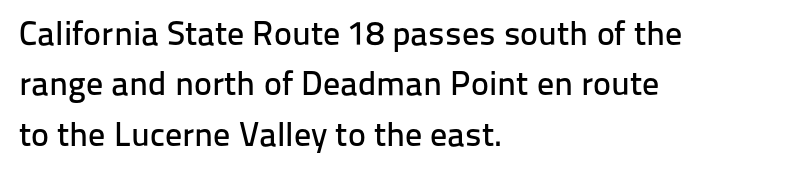
The image shows 34 px sans-serif type, upright; set left-aligned, normal line spacing (1.48x), normal letter spacing, not underlined; low stroke contrast and a medium x-height.
